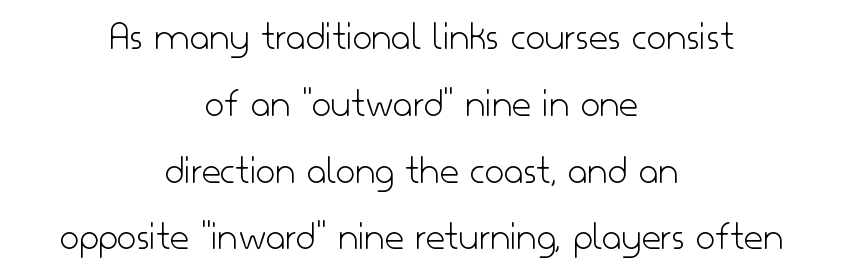
{"serif": "no", "italic": "no", "bold": "no", "weight": "light", "width": "normal", "stroke_contrast": "low", "x_height": "small", "monospaced": "no", "underline": "no", "align": "center", "line_spacing": "normal", "line_spacing_ratio": 1.59, "letter_spacing": "normal", "letter_spacing_em": 0.0, "glyph_px": 42}
